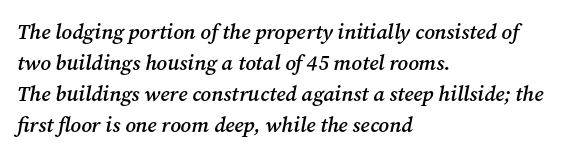
Q: Is the text bold? A: Semi-bold.
Q: Is the text italic (slanted)? A: Yes, it leans right by about 12 degrees.
Q: Is the text underlined? A: No.
Q: How is the paragraph aligned? A: Left-aligned.
Q: Is the spacing between letters normal or unusually wide? A: Normal.
Q: Is the spacing between lines tight, normal or loose? A: Normal.
